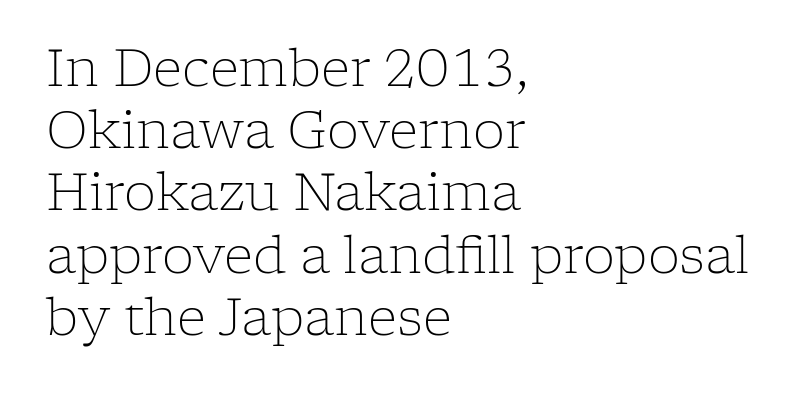
Q: Is the text bold? A: No.
Q: Is the text italic (slanted)? A: No, it is upright.
Q: Is the typeface a serif or a sans-serif typeface? A: Serif.
Q: Is the text underlined? A: No.
Q: How is the paragraph aligned? A: Left-aligned.
Q: Is the spacing between letters normal or unusually wide? A: Normal.
Q: Width (condensed, normal, or wide)? A: Normal.
Q: Stroke contrast? A: Low.
Q: x-height? A: Medium.
Q: Monospaced? A: No.
